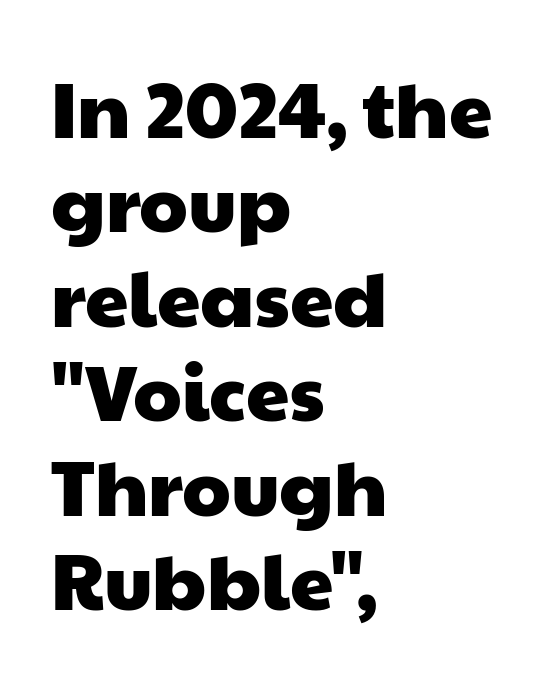
The image shows 78 px wide sans-serif type; set left-aligned, line spacing 1.21x, normal letter spacing, not underlined; low stroke contrast and a medium x-height.
